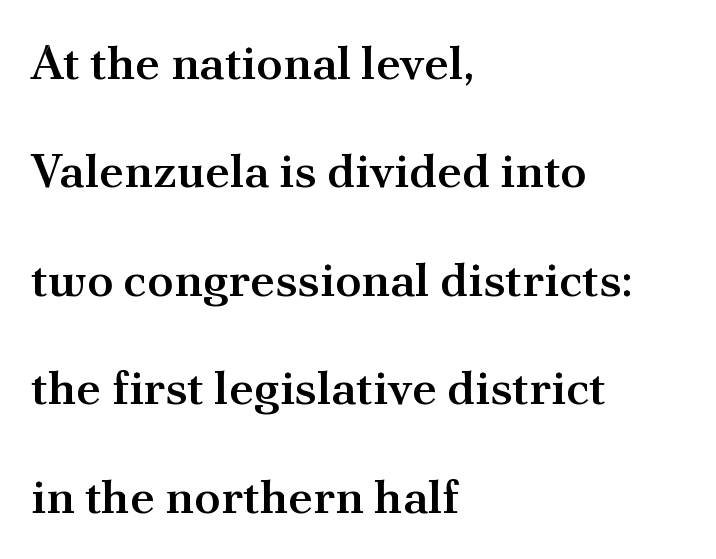
Varying glyph widths throughout — classic text-font behaviour. Line beginnings align vertically; line endings do not. The type family on display is of the serif kind. Ascenders rise straight up at ninety degrees.
